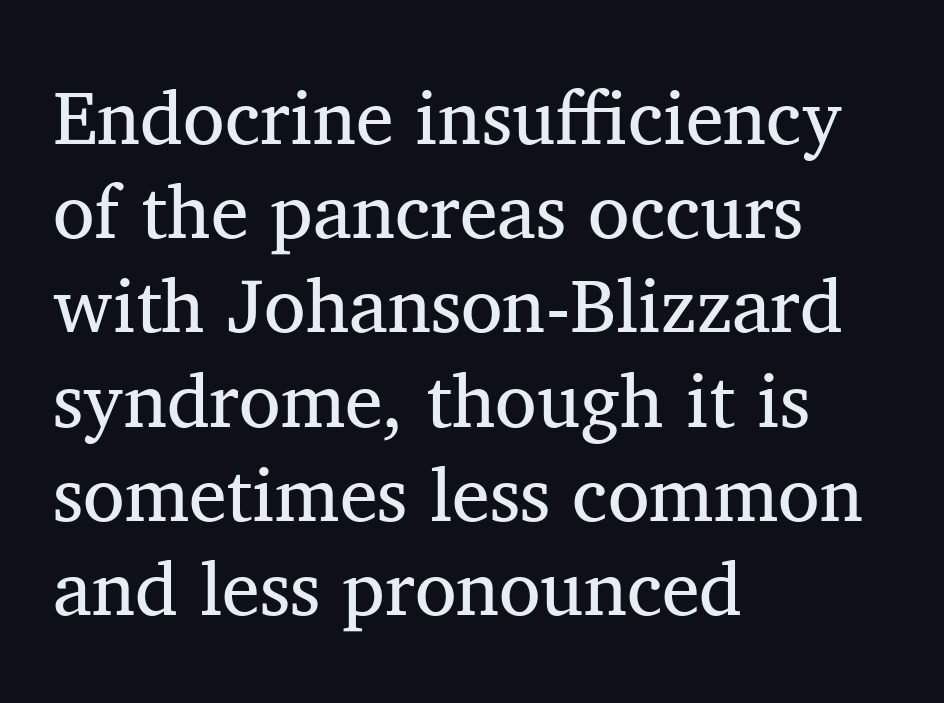
The image shows 76 px regular-weight serif type, upright; set left-aligned, line spacing 1.24x, normal letter spacing, not underlined; medium stroke contrast and a medium x-height.
